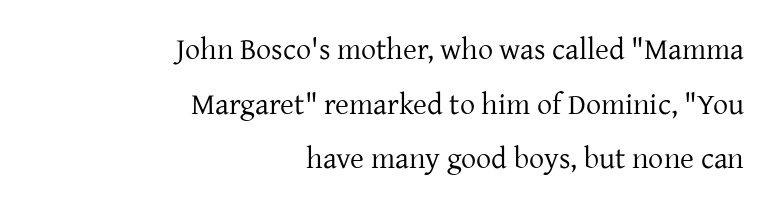
{"serif": "yes", "italic": "no", "bold": "no", "weight": "regular", "width": "normal", "stroke_contrast": "low", "x_height": "medium", "monospaced": "no", "underline": "no", "align": "right", "line_spacing_ratio": 1.82, "letter_spacing": "normal", "letter_spacing_em": 0.0, "glyph_px": 30}
